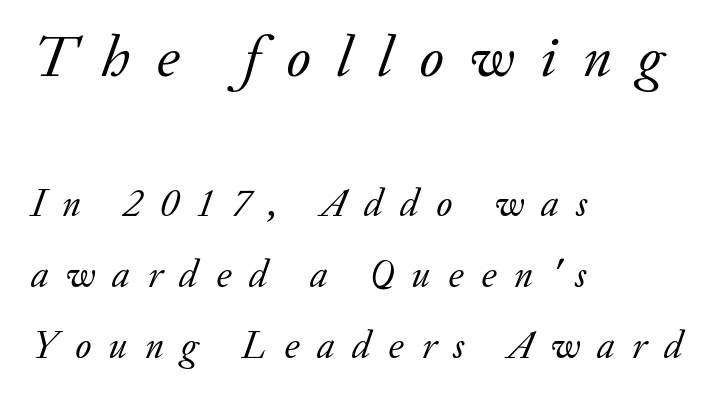
Short note: letters widely spaced. The strokes are not fattened; the text isn't bold. Typesetter's note — upper block bumped up in size, lower block left smaller. In terms of letterform style, serifs are clearly present.
